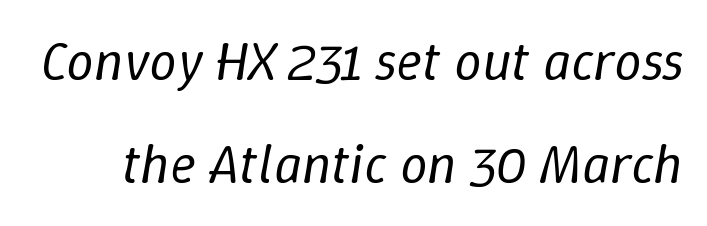
The face used here is rendered with its standard letterfit. The glyphs look as if they've been sheared to an angle. These lines are rendered in a variable-pitch font. The gap between lines stays unmarked. A quiet, ordinary-to-light weight characterises the typeface.
